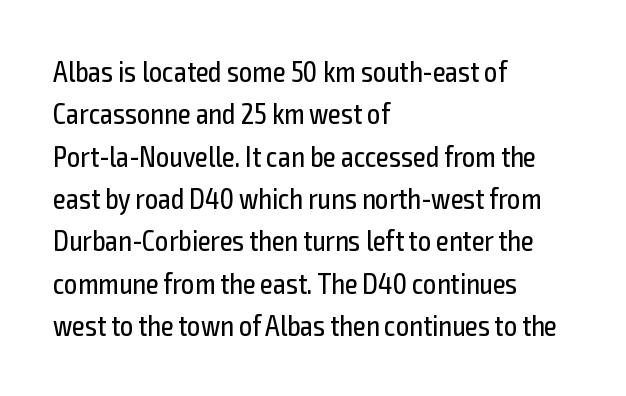
The image shows 29 px regular-weight, condensed sans-serif type, upright; set left-aligned, normal line spacing (1.46x), normal letter spacing, not underlined; a medium x-height.
